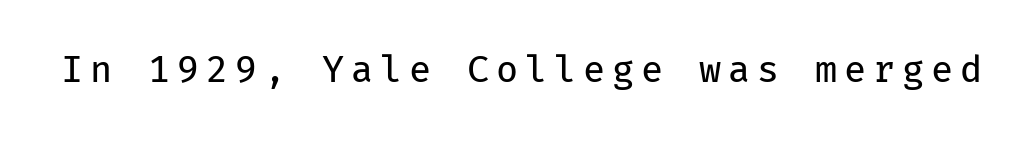
{"serif": "no", "italic": "no", "bold": "no", "weight": "regular", "width": "normal", "stroke_contrast": "low", "x_height": "medium", "monospaced": "yes", "underline": "no", "glyph_px": 36}
